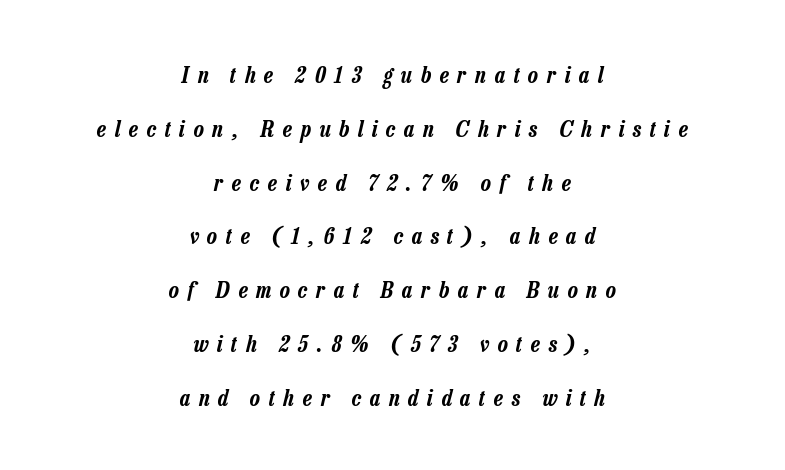
{"italic": "yes", "lean": "right", "slant_degrees": 13, "underline": "no", "align": "center", "line_spacing": "loose", "line_spacing_ratio": 2.34, "letter_spacing": "wide", "letter_spacing_em": 0.38, "glyph_px": 23}
